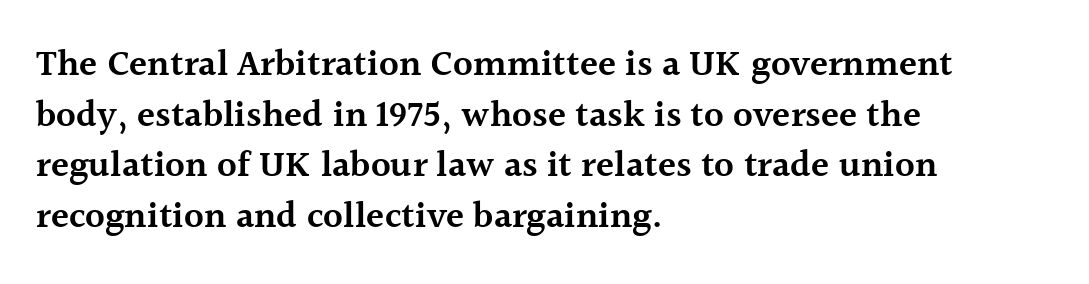
{"serif": "yes", "italic": "no", "bold": "semi", "weight": "semibold", "width": "normal", "x_height": "medium", "monospaced": "no", "underline": "no", "align": "left", "line_spacing": "normal", "line_spacing_ratio": 1.37, "letter_spacing": "normal", "letter_spacing_em": 0.0, "glyph_px": 37}
